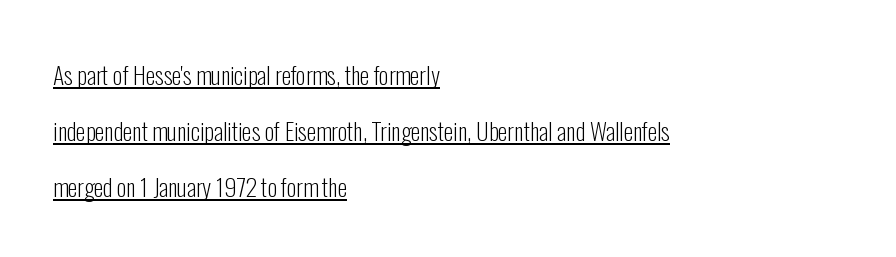
Each new line begins a long way beneath the previous one. In terms of letterspacing, this is plain default setting. No extra ink here — the face is not bold. Students, observe the line beneath the letters — that is underlining. When letters stand straight like this, we call the style roman or upright.
